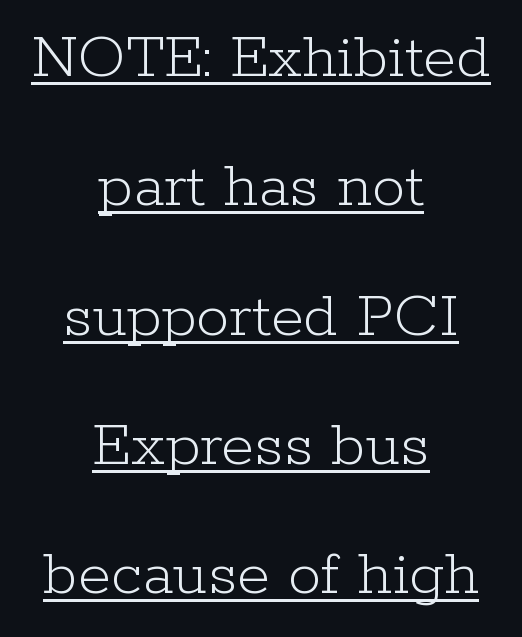
Q: Is the text bold? A: No.
Q: Is the text italic (slanted)? A: No, it is upright.
Q: Is the typeface a serif or a sans-serif typeface? A: Serif.
Q: Is the text underlined? A: Yes.
Q: How is the paragraph aligned? A: Centered.
Q: Is the spacing between letters normal or unusually wide? A: Normal.
Q: Is the spacing between lines tight, normal or loose? A: Loose.
Q: Width (condensed, normal, or wide)? A: Normal.
Q: Stroke contrast? A: Low.
Q: x-height? A: Medium.
Q: Monospaced? A: No.
